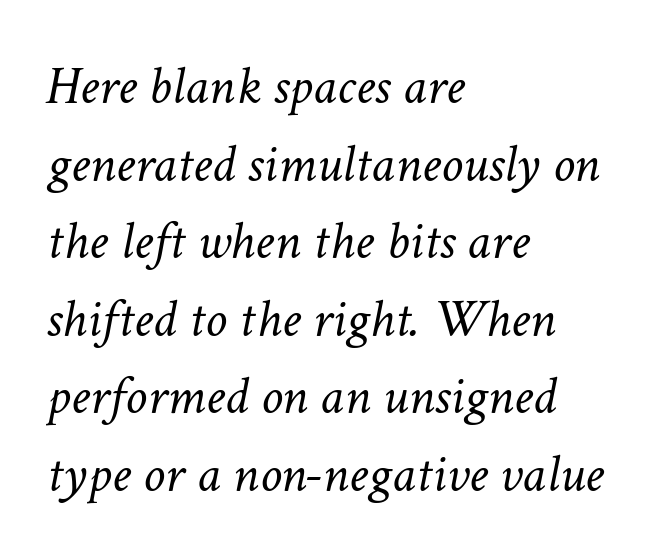
{"italic": "yes", "lean": "right", "slant_degrees": 11, "bold": "no", "weight": "light", "width": "normal", "stroke_contrast": "low", "x_height": "medium", "monospaced": "no", "underline": "no", "align": "left", "line_spacing": "normal", "line_spacing_ratio": 1.41, "letter_spacing": "normal", "letter_spacing_em": 0.0, "glyph_px": 55}
